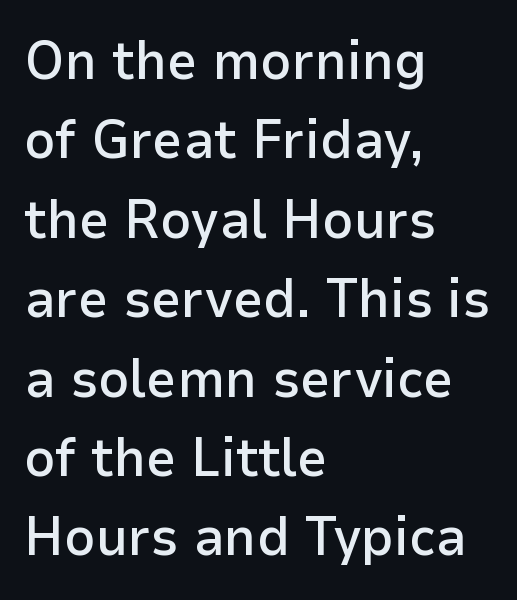
The image shows 54 px semibold sans-serif type, upright; set left-aligned, normal line spacing (1.47x), normal letter spacing, not underlined; low stroke contrast and a medium x-height.
